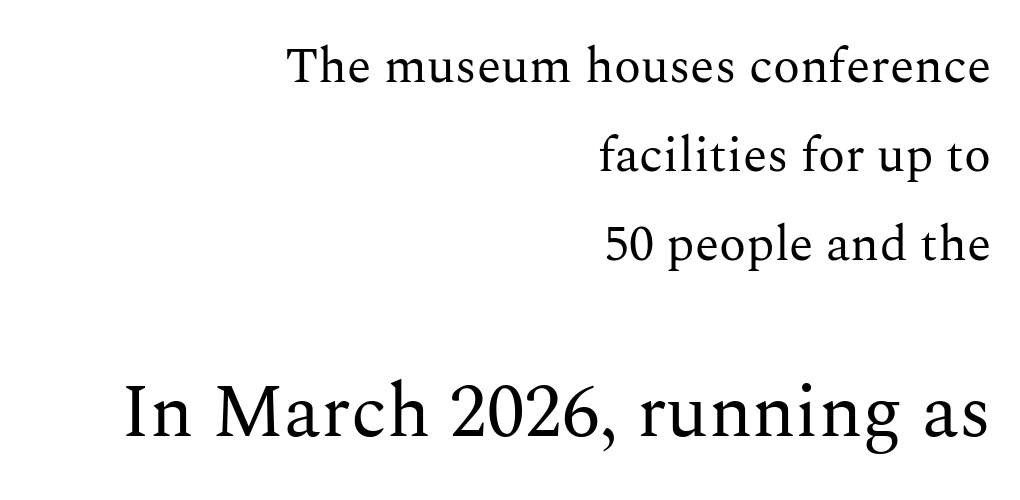
The image shows 75 px regular-weight serif type, upright; set right-aligned, line spacing 1.78x, normal letter spacing, not underlined; the second (bottom) block is 1.5x larger; medium stroke contrast and a medium x-height.
